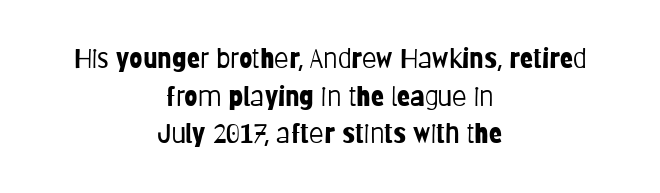
Style check: upright. These lines are centered, leaving both edges ragged. Compared with typical paragraphs, the rows here are spaced about the same. The weight would be labelled regular, book, light, or lighter still. Short note: letters normally spaced. Letters rest on an invisible, unmarked baseline.
